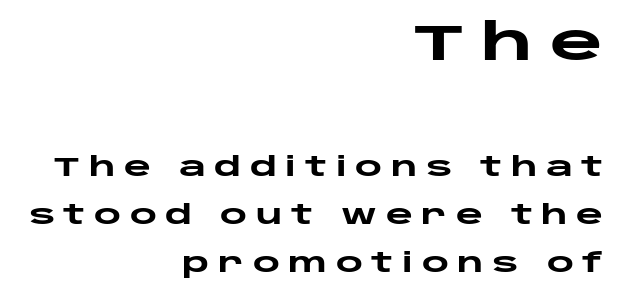
A typesetter would mark this as roman, not italic. Block one is the big one; block two sits smaller underneath. Its strokes are broad and dark, the hallmark of bold type. Each letter keeps its own natural width here, so spacing adapts to shape.
